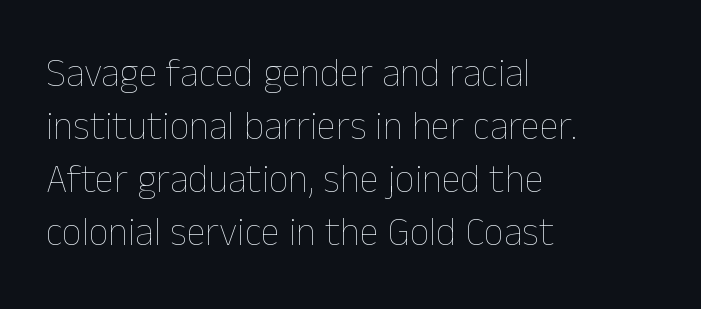
{"italic": "no", "bold": "no", "weight": "thin", "width": "normal", "stroke_contrast": "low", "x_height": "medium", "monospaced": "no", "underline": "no", "align": "left", "line_spacing": "normal", "line_spacing_ratio": 1.36, "letter_spacing": "normal", "letter_spacing_em": 0.0, "glyph_px": 39}
